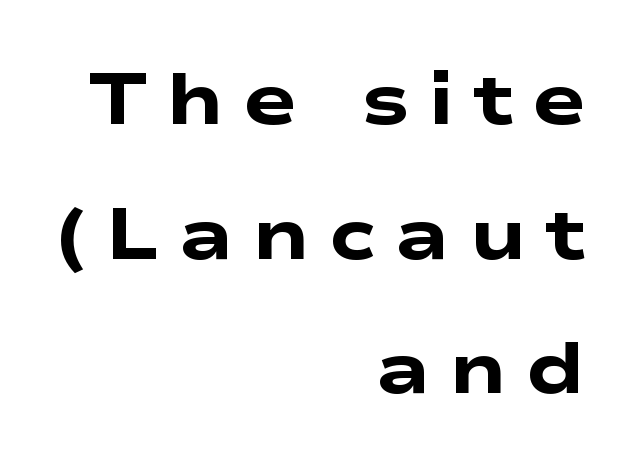
Heavy, bold letterforms. If you drew a ruler down the right edge, every line would touch it. Type style note: lacks serifs. Is this a fixed-width face? No — the glyphs have proportional, varying widths. Underline: absent. Display-style spreading of the glyphs; the letterfit is very open.
